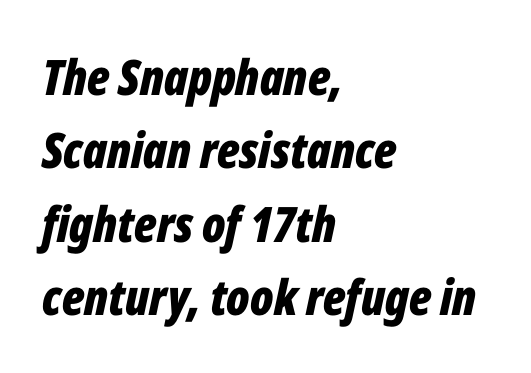
The image shows 49 px bold, condensed type, italic (leaning right); set left-aligned, normal line spacing (1.5x), normal letter spacing, not underlined; low stroke contrast and a medium x-height.
